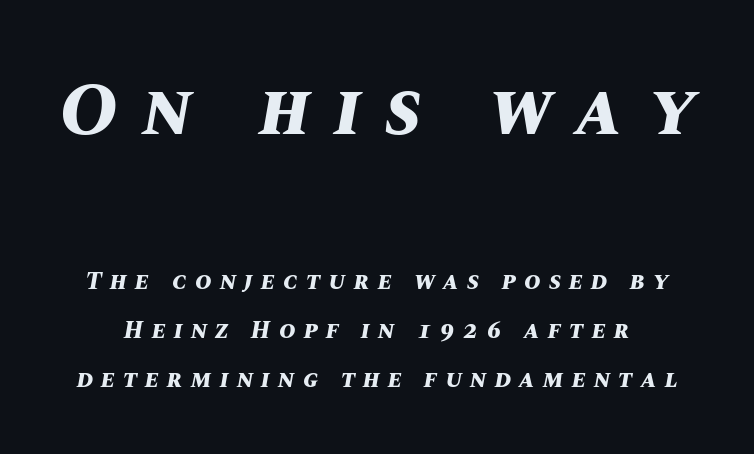
The image shows 75 px bold type, italic (leaning right); set loose line spacing (1.97x), unusually wide letter spacing (+0.33 em), not underlined; the first (top) block is 3.0x larger; medium stroke contrast and a large x-height.
